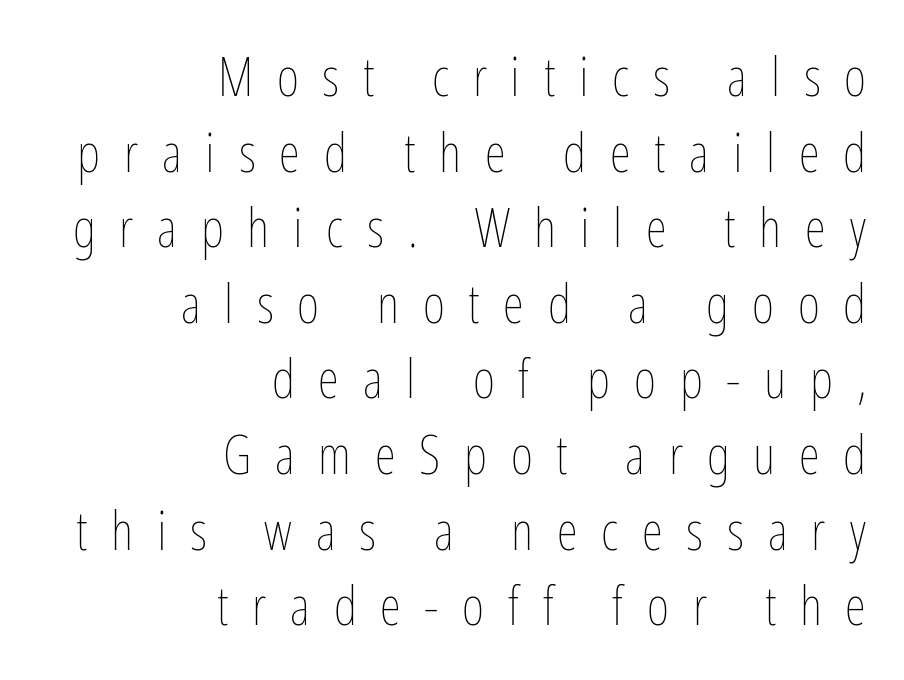
The image shows 54 px thin, condensed type, upright; set right-aligned, normal line spacing (1.4x), unusually wide letter spacing (+0.44 em), not underlined; low stroke contrast and a medium x-height.
